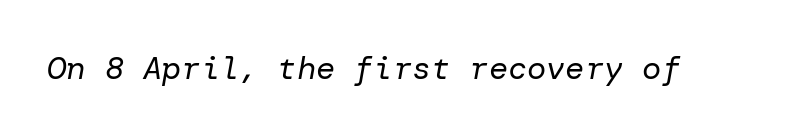
Q: Is the text bold? A: No.
Q: Is the text italic (slanted)? A: Yes, it leans right by about 10 degrees.
Q: Is the text underlined? A: No.
Q: Is the spacing between letters normal or unusually wide? A: Normal.
Q: Width (condensed, normal, or wide)? A: Normal.
Q: Stroke contrast? A: Low.
Q: x-height? A: Medium.
